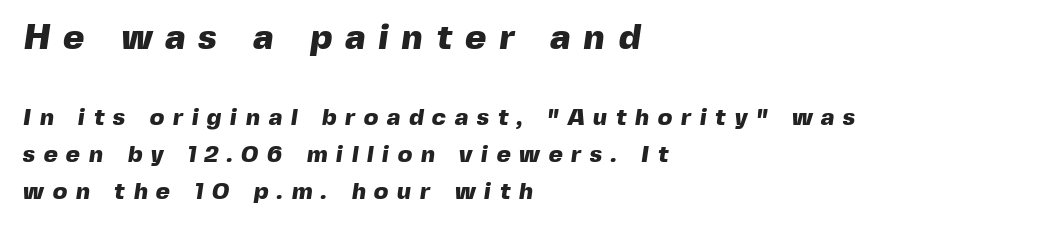
Do the characters align in a grid? No, the font is proportional. Larger block? The one above; the one below is distinctly smaller. Summary of vertical rhythm: regular, with standard interline spacing. Descenders are the only things crossing below the line.
